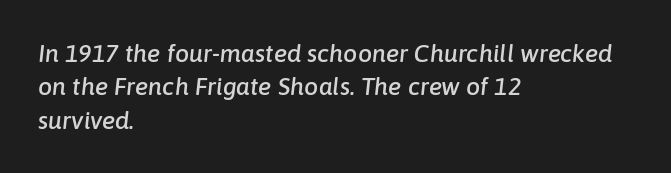
The image shows 25 px text type, italic (leaning right); set left-aligned, normal line spacing (1.34x), normal letter spacing, not underlined.
